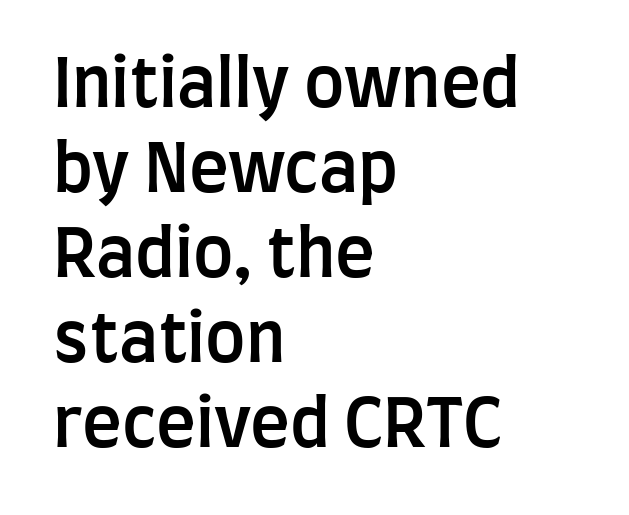
The image shows 67 px semibold, condensed sans-serif type, upright; set left-aligned, normal line spacing (1.27x), normal letter spacing, not underlined; low stroke contrast and a large x-height.
